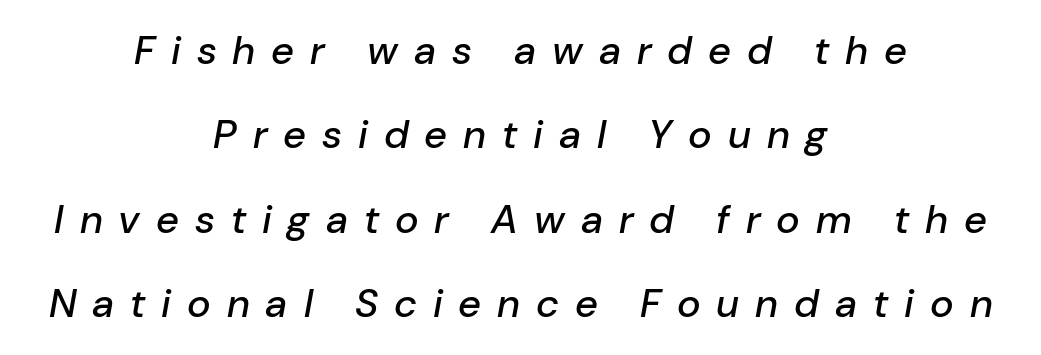
{"italic": "yes", "lean": "right", "slant_degrees": 10, "width": "normal", "stroke_contrast": "low", "x_height": "medium", "monospaced": "no", "underline": "no", "align": "center", "line_spacing": "loose", "line_spacing_ratio": 2.11, "letter_spacing": "wide", "letter_spacing_em": 0.4, "glyph_px": 40}
